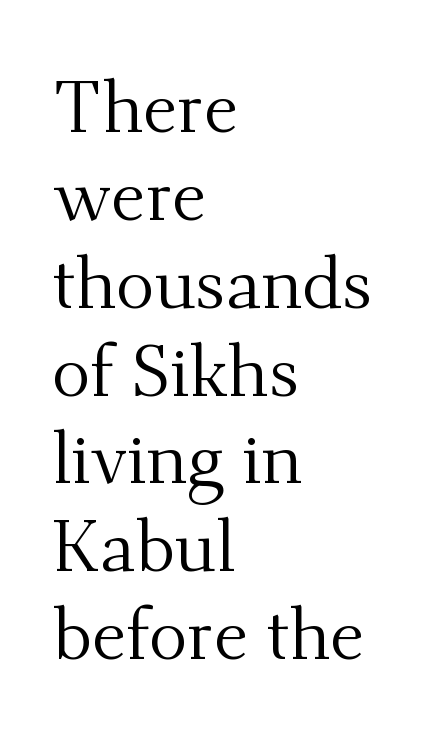
{"serif": "yes", "italic": "no", "bold": "no", "weight": "regular", "width": "normal", "stroke_contrast": "medium", "x_height": "small", "monospaced": "no", "underline": "no", "align": "left", "line_spacing_ratio": 1.22, "letter_spacing": "normal", "letter_spacing_em": 0.0, "glyph_px": 72}
